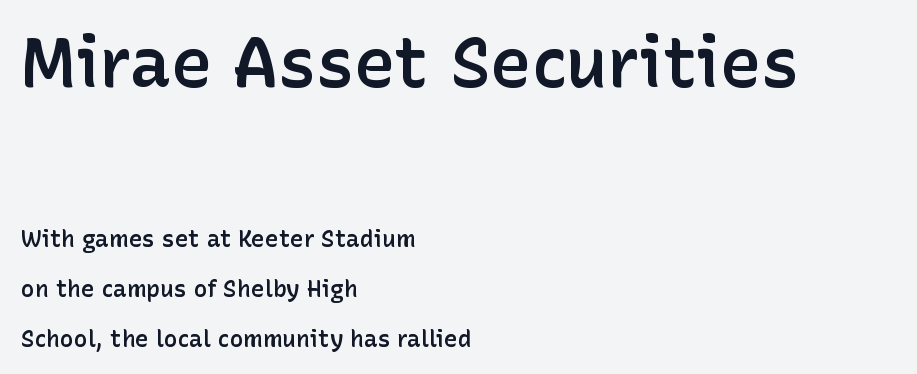
Q: Is the text bold? A: Semi-bold.
Q: Is the text italic (slanted)? A: No, it is upright.
Q: Is the typeface a serif or a sans-serif typeface? A: Sans-serif.
Q: Is the text underlined? A: No.
Q: How is the paragraph aligned? A: Left-aligned.
Q: Is the spacing between letters normal or unusually wide? A: Normal.
Q: Is the spacing between lines tight, normal or loose? A: Loose.
Q: Which block of text is set in a larger size, the first (top) or the second (bottom)? A: The first (top) one.
Q: Width (condensed, normal, or wide)? A: Normal.
Q: Stroke contrast? A: Low.
Q: x-height? A: Medium.
Q: Monospaced? A: No.
